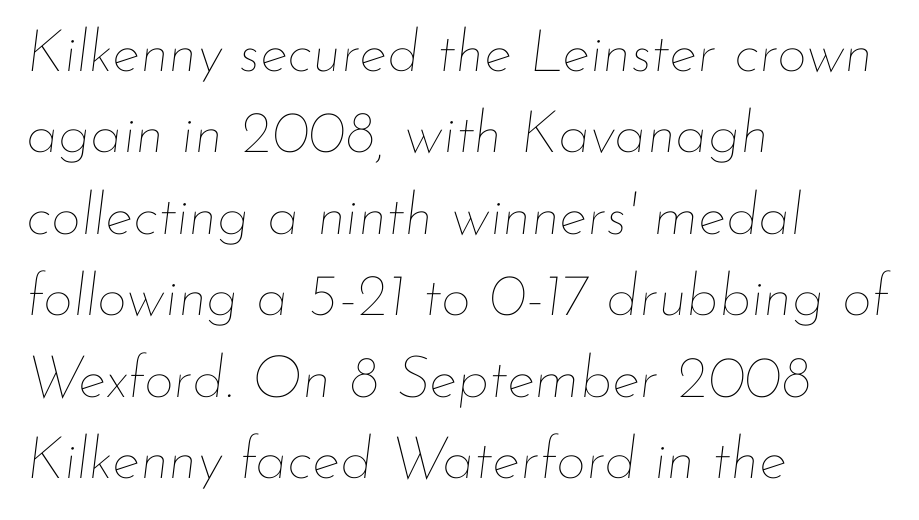
The image shows 59 px thin type, italic (leaning right); set left-aligned, normal line spacing (1.38x), normal letter spacing, not underlined; low stroke contrast and a small x-height.
